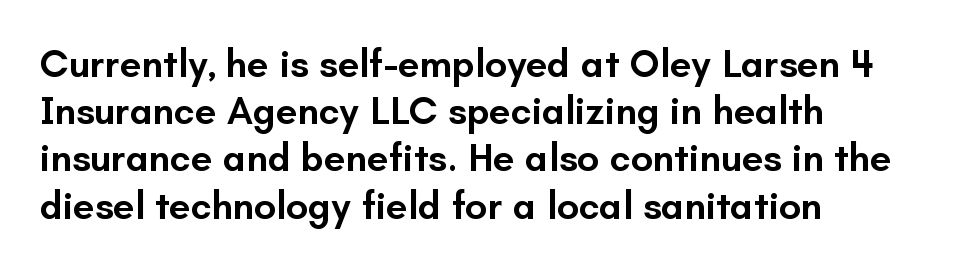
The image shows 39 px semibold sans-serif type, upright; set left-aligned, line spacing 1.21x, normal letter spacing, not underlined; low stroke contrast and a small x-height.
